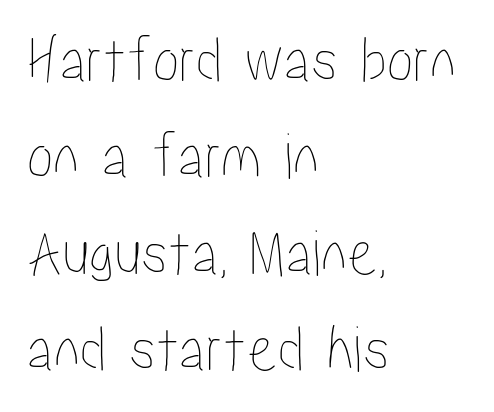
The words here are not underlined. Short note: letters normally spaced. Character widths vary here, with narrow letters taking less room than wide ones. Leftover space on each line is placed entirely after the last word.
